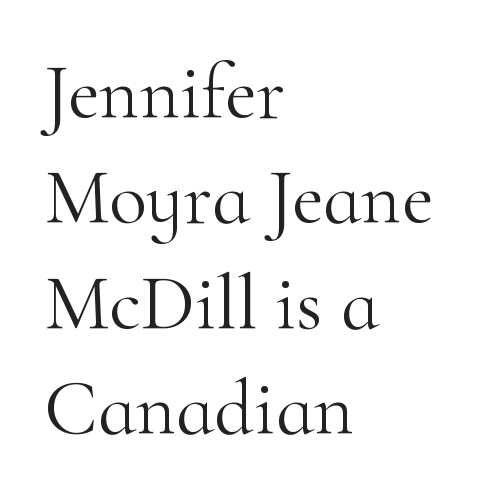
Q: Is the text bold? A: No.
Q: Is the text italic (slanted)? A: No, it is upright.
Q: Is the typeface a serif or a sans-serif typeface? A: Serif.
Q: Is the text underlined? A: No.
Q: How is the paragraph aligned? A: Left-aligned.
Q: Is the spacing between letters normal or unusually wide? A: Normal.
Q: Is the spacing between lines tight, normal or loose? A: Normal.
Q: Width (condensed, normal, or wide)? A: Normal.
Q: Stroke contrast? A: High.
Q: x-height? A: Small.
Q: Monospaced? A: No.
